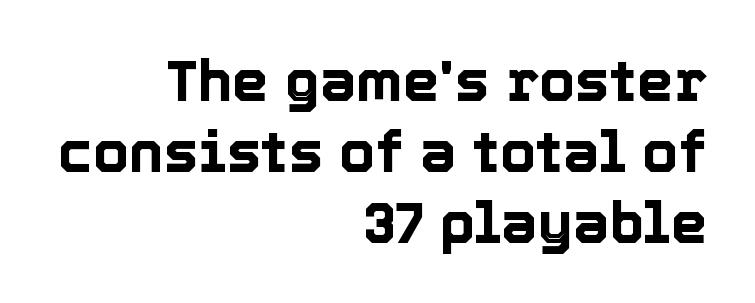
{"italic": "no", "width": "normal", "x_height": "medium", "monospaced": "no", "underline": "no", "align": "right", "line_spacing_ratio": 1.22, "letter_spacing": "normal", "letter_spacing_em": 0.0, "glyph_px": 58}
